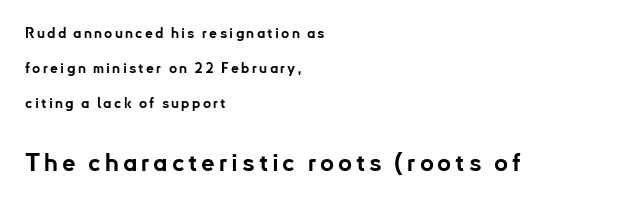
{"italic": "no", "bold": "yes", "underline": "no", "align": "left", "line_spacing": "loose", "line_spacing_ratio": 2.5, "larger_block": "second", "size_ratio": 1.71, "glyph_px": 24}
